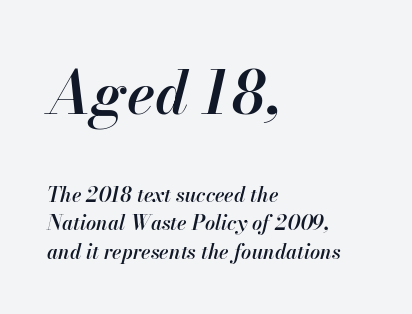
{"italic": "yes", "lean": "right", "slant_degrees": 13, "bold": "semi", "weight": "semibold", "width": "normal", "stroke_contrast": "high", "x_height": "small", "monospaced": "no", "underline": "no", "align": "left", "line_spacing": "normal", "line_spacing_ratio": 1.43, "letter_spacing": "normal", "letter_spacing_em": 0.0, "larger_block": "first", "size_ratio": 2.95, "glyph_px": 59}
